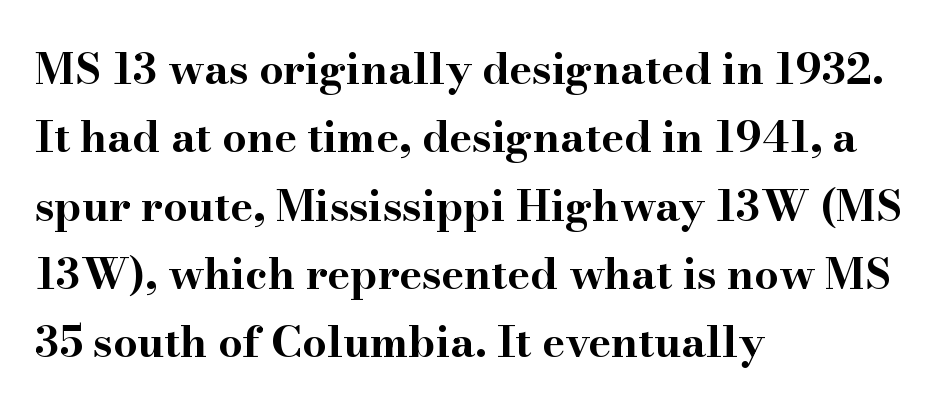
This block has exactly the height ordinary leading produces. The type sits square on the baseline with zero lean. The baseline area is clear. Heft: maximum for text — a bold. The type family on display is of the serif kind.
